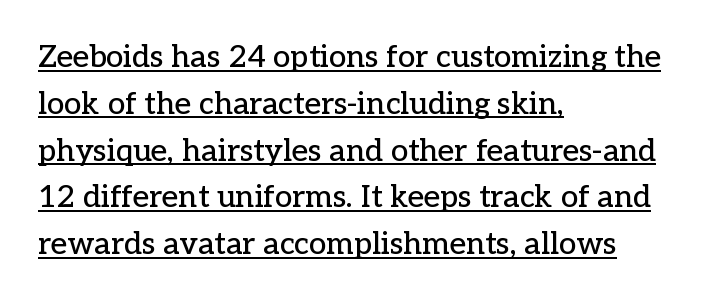
{"serif": "yes", "italic": "no", "width": "normal", "stroke_contrast": "low", "x_height": "medium", "monospaced": "no", "underline": "yes", "align": "left", "line_spacing": "normal", "line_spacing_ratio": 1.51, "letter_spacing": "normal", "letter_spacing_em": 0.0, "glyph_px": 31}
